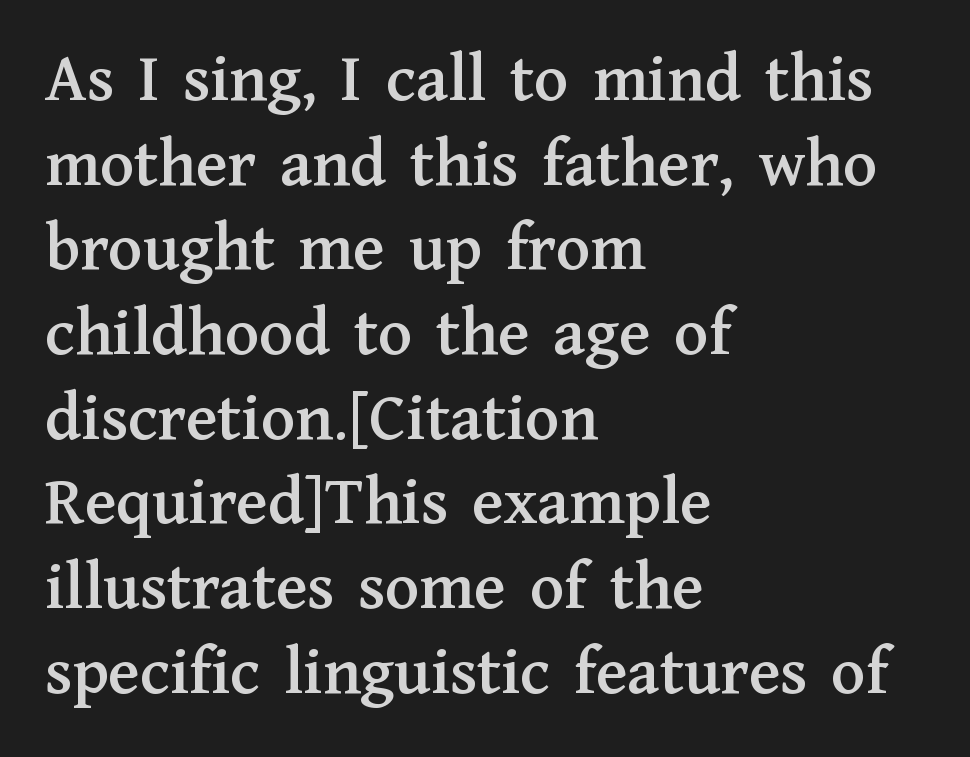
Q: Is the text italic (slanted)? A: No, it is upright.
Q: Is the typeface a serif or a sans-serif typeface? A: Serif.
Q: Is the text underlined? A: No.
Q: How is the paragraph aligned? A: Left-aligned.
Q: Is the spacing between letters normal or unusually wide? A: Normal.
Q: Width (condensed, normal, or wide)? A: Normal.
Q: Stroke contrast? A: Medium.
Q: x-height? A: Medium.
Q: Monospaced? A: No.
